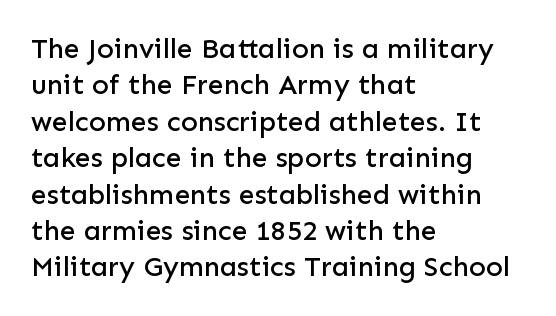
If you drew a line through each stem, it would be perfectly vertical. Words appear dense and cohesive because spacing is normal. The space between consecutive lines is moderate. The passage shown is typeset with a sans-serif family. The passage shown is not underscored anywhere.
